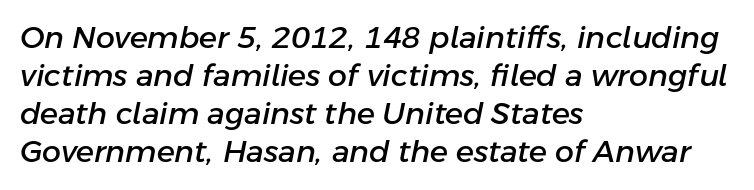
These lines stack with their left ends in a neat column. This rendering features lettering with no underline. The passage shown has conventional tracking throughout. Looks like regular typesetting: each glyph gets only the width it needs. Regarding leading, the lines here are spaced in the standard way.
